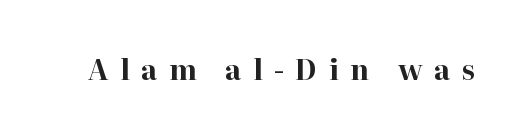
The image shows 28 px bold serif type, upright; set unusually wide letter spacing (+0.41 em), not underlined; high stroke contrast and a medium x-height.
